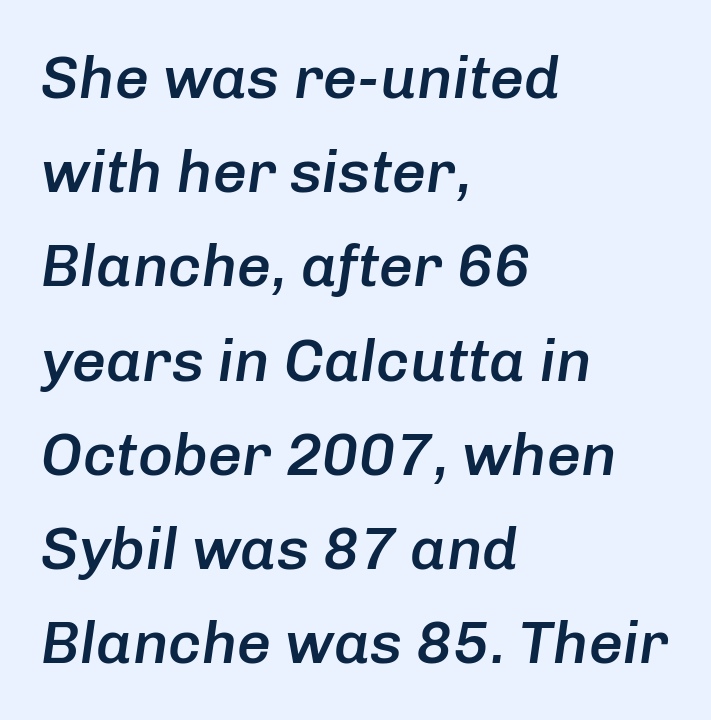
The image shows 60 px semibold type, italic (leaning right); set left-aligned, normal line spacing (1.57x), normal letter spacing, not underlined; low stroke contrast and a medium x-height.
